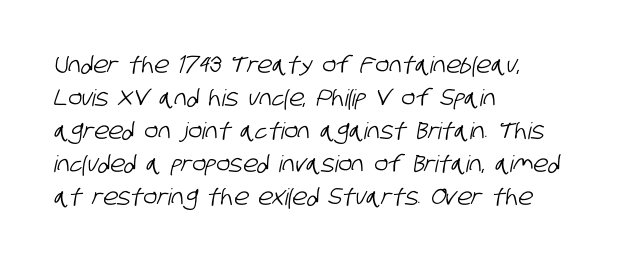
Q: Is the text underlined? A: No.
Q: How is the paragraph aligned? A: Left-aligned.
Q: Is the spacing between letters normal or unusually wide? A: Normal.
Q: Is the spacing between lines tight, normal or loose? A: Normal.
